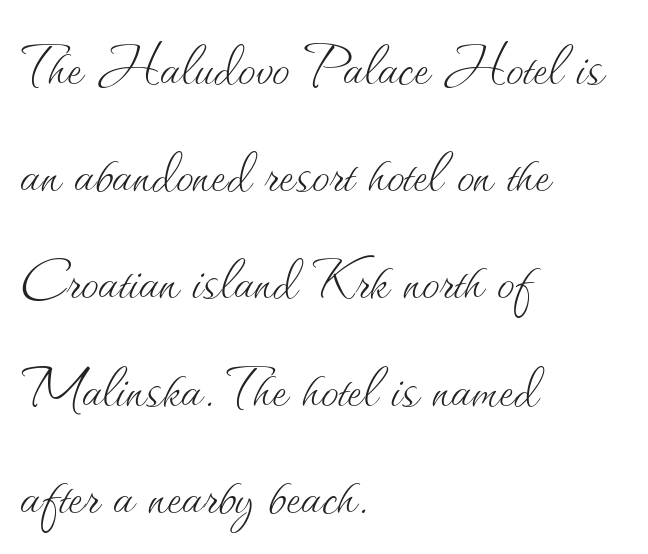
The image shows 71 px thin type; set left-aligned, normal line spacing (1.51x), normal letter spacing, not underlined; medium stroke contrast and a small x-height.
